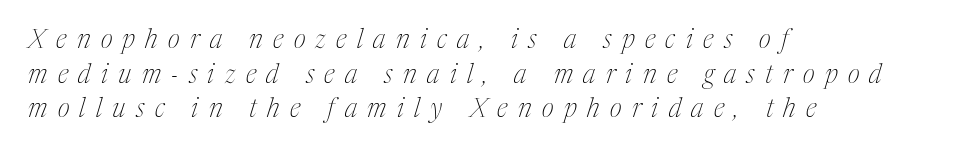
The image shows 26 px text type, italic (leaning right); set left-aligned, normal line spacing (1.33x), unusually wide letter spacing (+0.4 em), not underlined.
